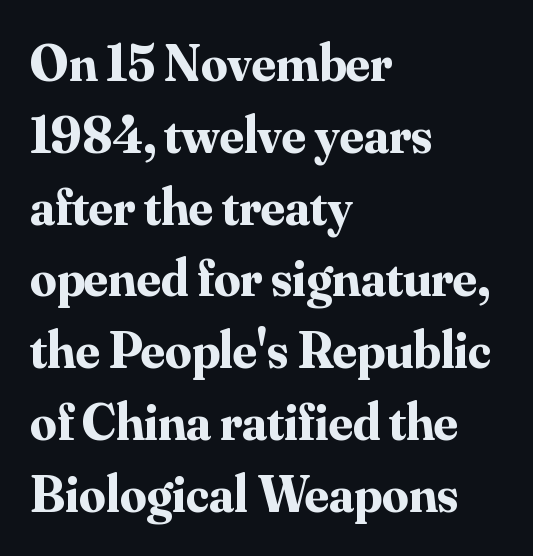
Q: Is the text bold? A: Yes.
Q: Is the text italic (slanted)? A: No, it is upright.
Q: Is the typeface a serif or a sans-serif typeface? A: Serif.
Q: Is the text underlined? A: No.
Q: How is the paragraph aligned? A: Left-aligned.
Q: Is the spacing between letters normal or unusually wide? A: Normal.
Q: Is the spacing between lines tight, normal or loose? A: Normal.
Q: Width (condensed, normal, or wide)? A: Normal.
Q: Stroke contrast? A: Medium.
Q: x-height? A: Small.
Q: Monospaced? A: No.
